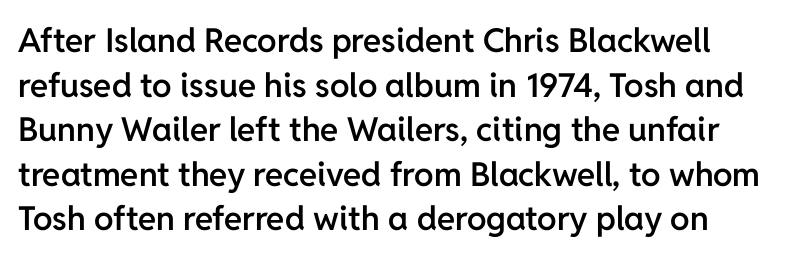
{"serif": "no", "italic": "no", "bold": "semi", "weight": "semibold", "width": "normal", "stroke_contrast": "low", "x_height": "medium", "monospaced": "no", "underline": "no", "line_spacing": "normal", "line_spacing_ratio": 1.35, "letter_spacing": "normal", "letter_spacing_em": 0.0, "glyph_px": 33}
